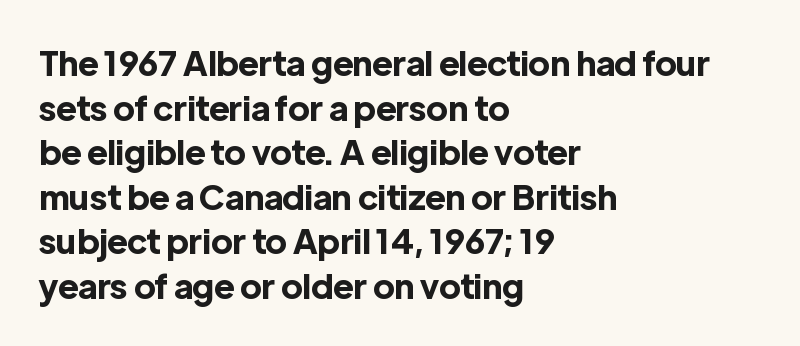
Q: Is the text bold? A: Yes.
Q: Is the text italic (slanted)? A: No, it is upright.
Q: Is the typeface a serif or a sans-serif typeface? A: Sans-serif.
Q: Is the text underlined? A: No.
Q: How is the paragraph aligned? A: Left-aligned.
Q: Is the spacing between letters normal or unusually wide? A: Normal.
Q: Is the spacing between lines tight, normal or loose? A: Normal.
Q: Width (condensed, normal, or wide)? A: Normal.
Q: x-height? A: Medium.
Q: Monospaced? A: No.
